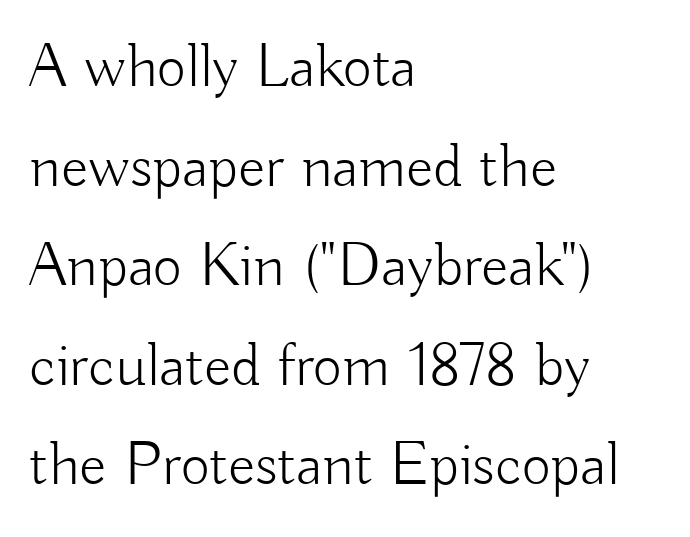
The image shows 63 px light sans-serif type, upright; set left-aligned, normal line spacing (1.58x), normal letter spacing, not underlined; low stroke contrast and a small x-height.
